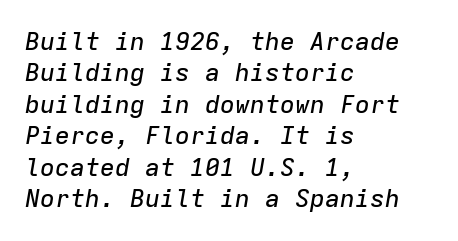
{"italic": "yes", "lean": "right", "slant_degrees": 9, "underline": "no", "align": "left", "line_spacing": "normal", "line_spacing_ratio": 1.26, "letter_spacing": "normal", "letter_spacing_em": 0.0, "glyph_px": 25}
